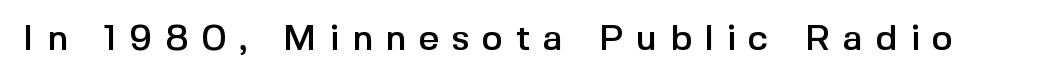
Are there feet on the stems? There aren't — it's a sans. The foot of each line stays bare and open. The rendering inserts visible extra space after every character. The letters stand upright; this is a roman face. The passage shown is typed in a proportional face where columns would drift.
